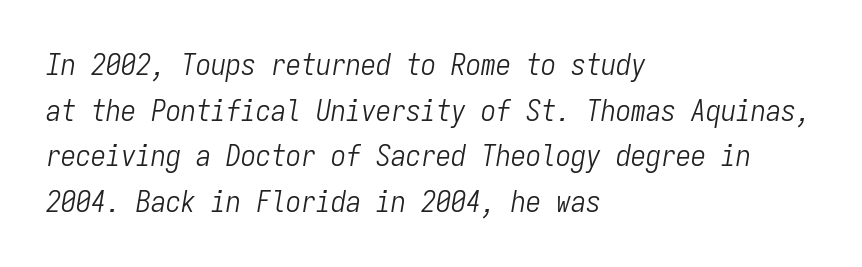
Q: Is the text bold? A: No.
Q: Is the text italic (slanted)? A: Yes, it leans right by about 9 degrees.
Q: Is the text underlined? A: No.
Q: How is the paragraph aligned? A: Left-aligned.
Q: Is the spacing between letters normal or unusually wide? A: Normal.
Q: Is the spacing between lines tight, normal or loose? A: Normal.
Q: Width (condensed, normal, or wide)? A: Condensed.
Q: Stroke contrast? A: Low.
Q: x-height? A: Medium.
Q: Monospaced? A: Yes.
